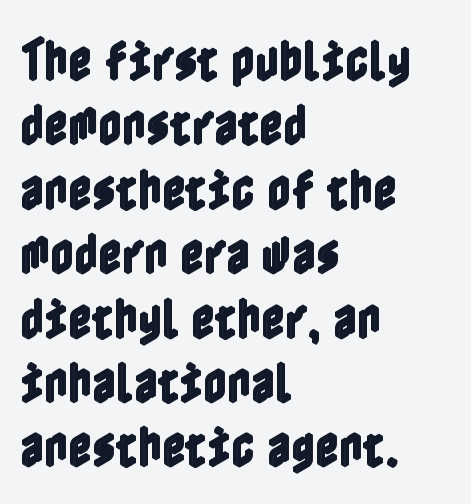
{"italic": "no", "width": "condensed", "x_height": "medium", "underline": "no", "align": "left", "line_spacing": "normal", "line_spacing_ratio": 1.4, "letter_spacing": "normal", "letter_spacing_em": 0.0, "glyph_px": 46}
